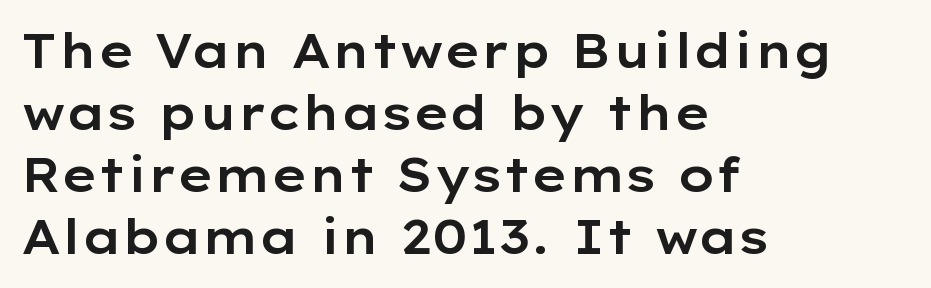
Notice how descenders clear the ascenders below comfortably — that's standard leading. Short and long lines alike share a common starting point at left. Tall strokes in this sample are plumb rather than angled. Regarding serifs, this sample does without them.
